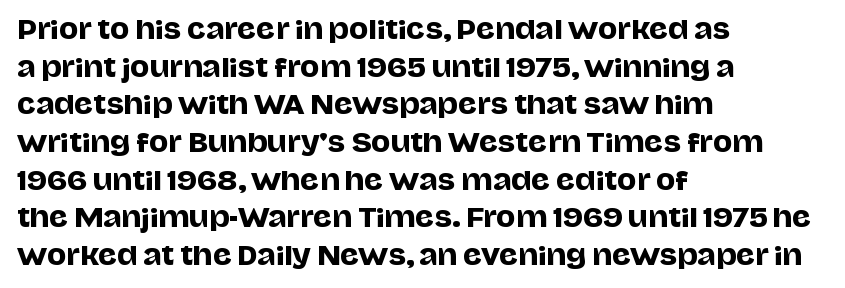
Q: Is the text italic (slanted)? A: No, it is upright.
Q: Is the text underlined? A: No.
Q: How is the paragraph aligned? A: Left-aligned.
Q: Is the spacing between letters normal or unusually wide? A: Normal.
Q: Is the spacing between lines tight, normal or loose? A: Normal.
